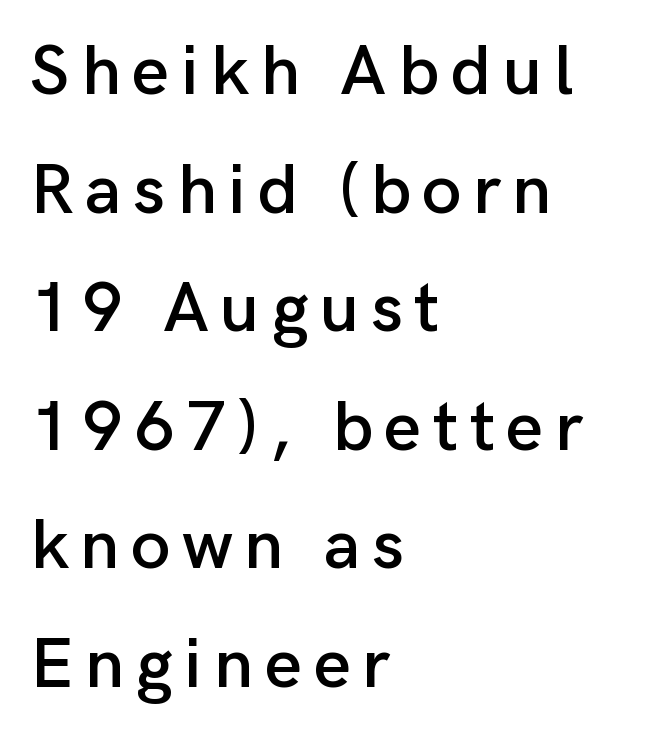
Q: Is the text italic (slanted)? A: No, it is upright.
Q: Is the typeface a serif or a sans-serif typeface? A: Sans-serif.
Q: Is the text underlined? A: No.
Q: How is the paragraph aligned? A: Left-aligned.
Q: Is the spacing between lines tight, normal or loose? A: Normal.
Q: Width (condensed, normal, or wide)? A: Normal.
Q: Stroke contrast? A: Low.
Q: x-height? A: Medium.
Q: Monospaced? A: No.
